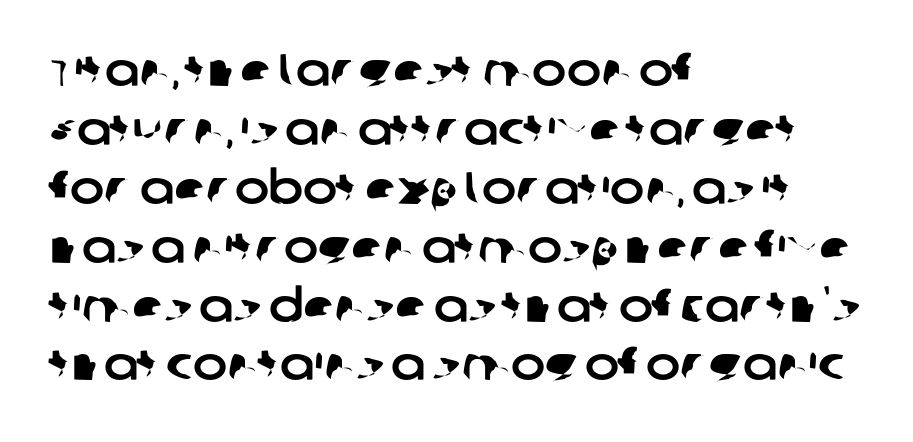
The image shows 46 px sans-serif type; set left-aligned, normal line spacing (1.28x), normal letter spacing, not underlined; low stroke contrast and a large x-height.
